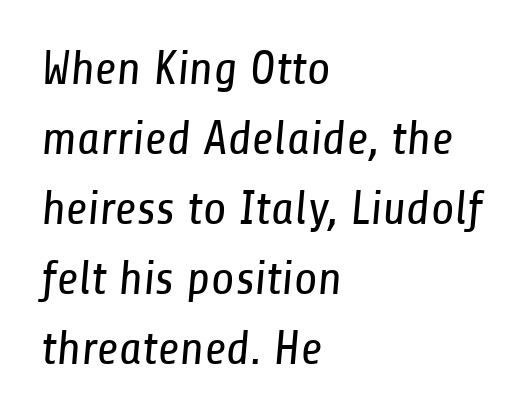
Q: Is the text bold? A: No.
Q: Is the typeface a serif or a sans-serif typeface? A: Sans-serif.
Q: Is the text underlined? A: No.
Q: How is the paragraph aligned? A: Left-aligned.
Q: Is the spacing between letters normal or unusually wide? A: Normal.
Q: Is the spacing between lines tight, normal or loose? A: Normal.
Q: Width (condensed, normal, or wide)? A: Condensed.
Q: Stroke contrast? A: Low.
Q: x-height? A: Medium.
Q: Monospaced? A: No.
